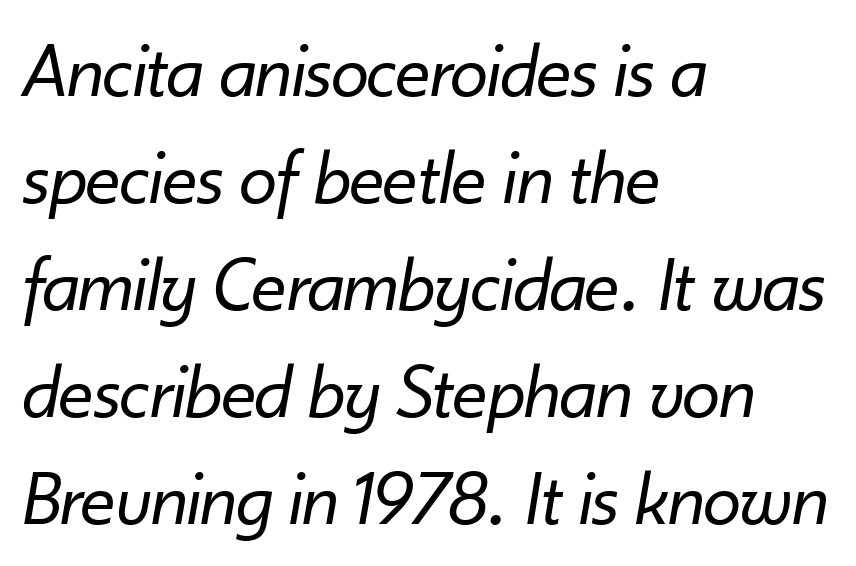
{"italic": "yes", "lean": "right", "slant_degrees": 10, "bold": "no", "weight": "regular", "width": "normal", "stroke_contrast": "low", "x_height": "small", "monospaced": "no", "underline": "no", "align": "left", "line_spacing": "normal", "line_spacing_ratio": 1.39, "letter_spacing": "normal", "letter_spacing_em": 0.0, "glyph_px": 77}
